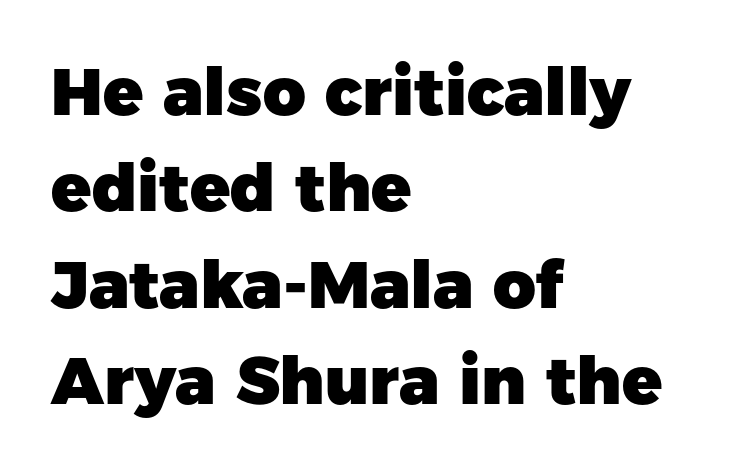
{"serif": "no", "italic": "no", "bold": "yes", "weight": "heavy", "width": "normal", "stroke_contrast": "low", "x_height": "medium", "monospaced": "no", "underline": "no", "align": "left", "line_spacing": "normal", "line_spacing_ratio": 1.46, "letter_spacing": "normal", "letter_spacing_em": 0.0, "glyph_px": 66}
